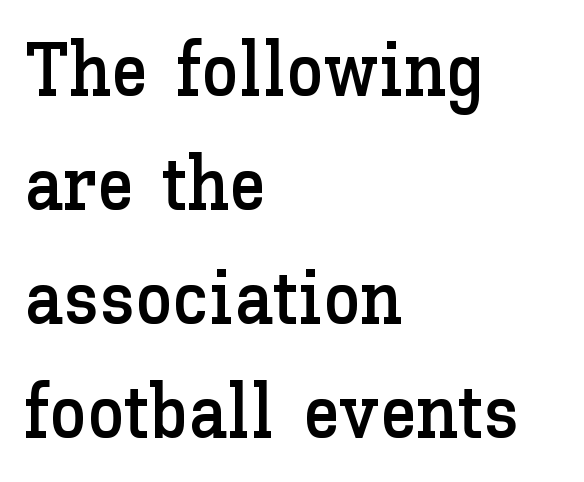
The face used here is proportionally spaced, like ordinary book or web type. Descenders are the only things crossing below the line. Default kerning and tracking; the words read as compact shapes. Ordinary non-slanted type is in use.
